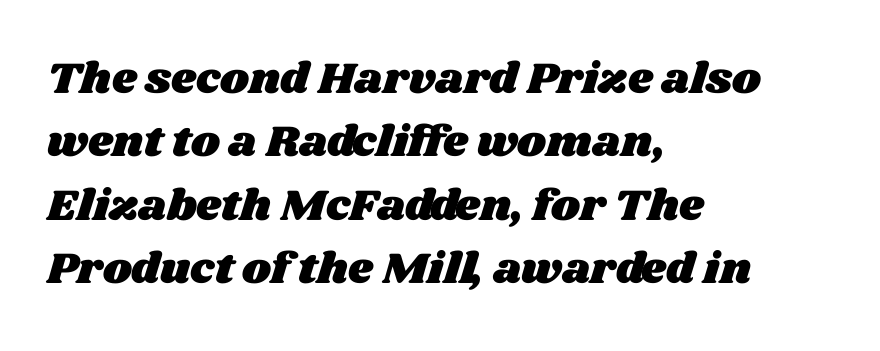
Q: Is the text underlined? A: No.
Q: How is the paragraph aligned? A: Left-aligned.
Q: Is the spacing between letters normal or unusually wide? A: Normal.
Q: Is the spacing between lines tight, normal or loose? A: Normal.
Q: Width (condensed, normal, or wide)? A: Wide.
Q: Stroke contrast? A: Medium.
Q: x-height? A: Large.
Q: Monospaced? A: No.
